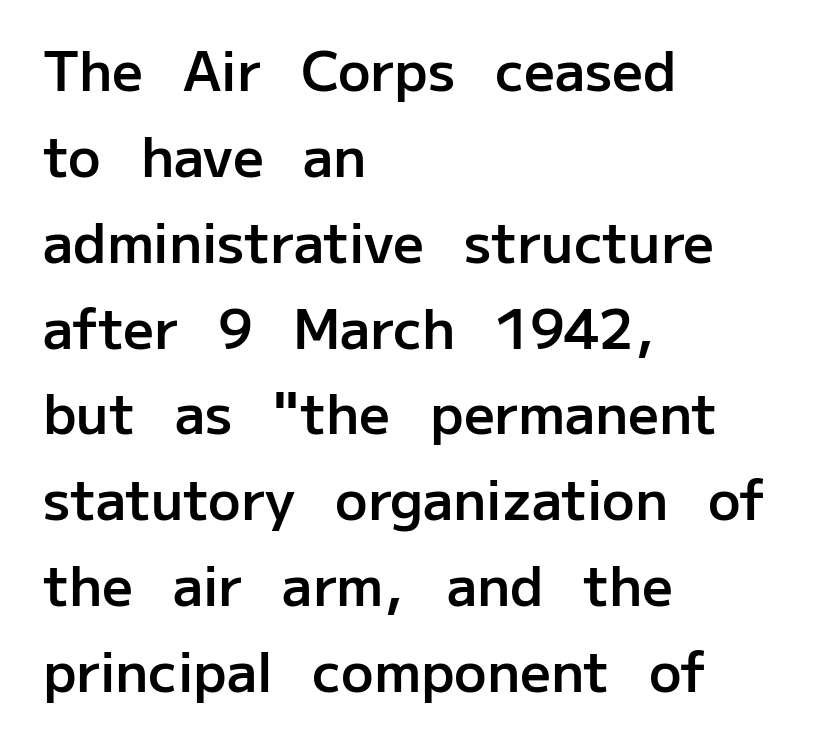
The image shows 54 px semibold sans-serif type, upright; set left-aligned, normal line spacing (1.59x), normal letter spacing, not underlined; low stroke contrast and a medium x-height.
